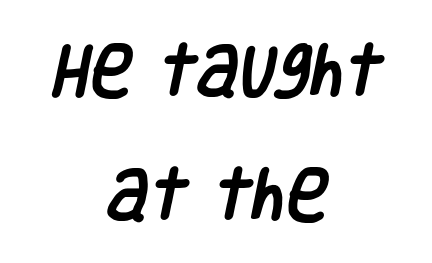
Q: Is the typeface a serif or a sans-serif typeface? A: Sans-serif.
Q: Is the text underlined? A: No.
Q: How is the paragraph aligned? A: Centered.
Q: Is the spacing between letters normal or unusually wide? A: Normal.
Q: Is the spacing between lines tight, normal or loose? A: Loose.
Q: Width (condensed, normal, or wide)? A: Condensed.
Q: Stroke contrast? A: Low.
Q: x-height? A: Large.
Q: Monospaced? A: No.
